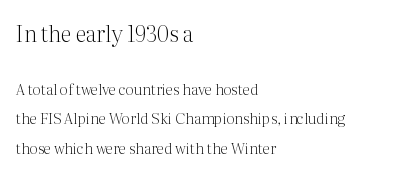
Q: Is the text bold? A: No.
Q: Is the text italic (slanted)? A: No, it is upright.
Q: Is the text underlined? A: No.
Q: How is the paragraph aligned? A: Left-aligned.
Q: Is the spacing between letters normal or unusually wide? A: Normal.
Q: Is the spacing between lines tight, normal or loose? A: Loose.
Q: Which block of text is set in a larger size, the first (top) or the second (bottom)? A: The first (top) one.
